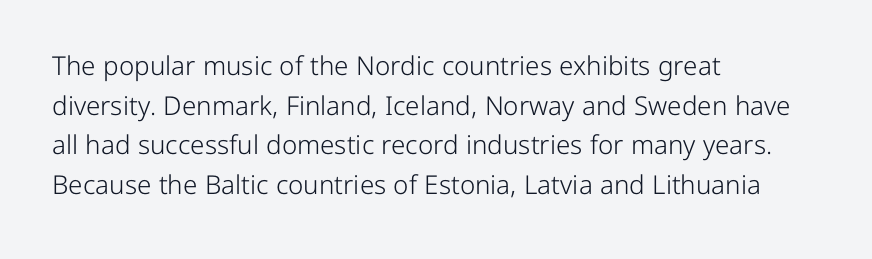
The block of text has a typical density, with ordinary space between rows. The line texture is even and compact thanks to regular tracking. Nothing heavy about these letters — not bold at all. Which margin do the lines hug? The left one — the right edge is uneven.
